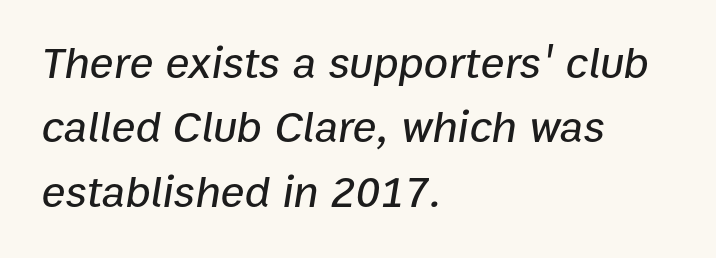
Q: Is the text italic (slanted)? A: Yes, it leans right by about 9 degrees.
Q: Is the text underlined? A: No.
Q: How is the paragraph aligned? A: Left-aligned.
Q: Is the spacing between letters normal or unusually wide? A: Normal.
Q: Is the spacing between lines tight, normal or loose? A: Normal.
Q: Width (condensed, normal, or wide)? A: Normal.
Q: Stroke contrast? A: Low.
Q: x-height? A: Medium.
Q: Monospaced? A: No.
